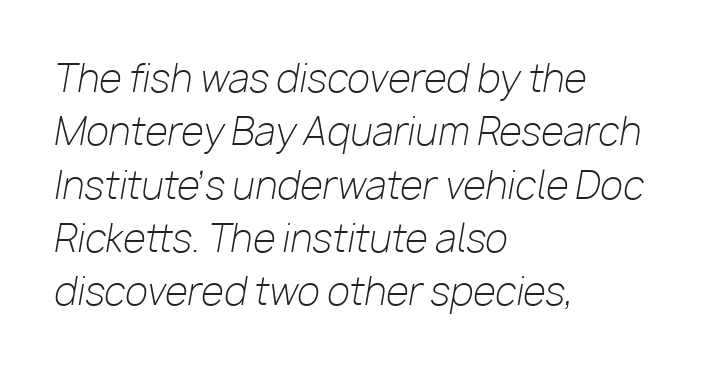
Q: Is the text bold? A: No.
Q: Is the text italic (slanted)? A: Yes, it leans right by about 10 degrees.
Q: Is the text underlined? A: No.
Q: How is the paragraph aligned? A: Left-aligned.
Q: Is the spacing between letters normal or unusually wide? A: Normal.
Q: Is the spacing between lines tight, normal or loose? A: Normal.
Q: Width (condensed, normal, or wide)? A: Normal.
Q: Stroke contrast? A: Low.
Q: x-height? A: Medium.
Q: Monospaced? A: No.
